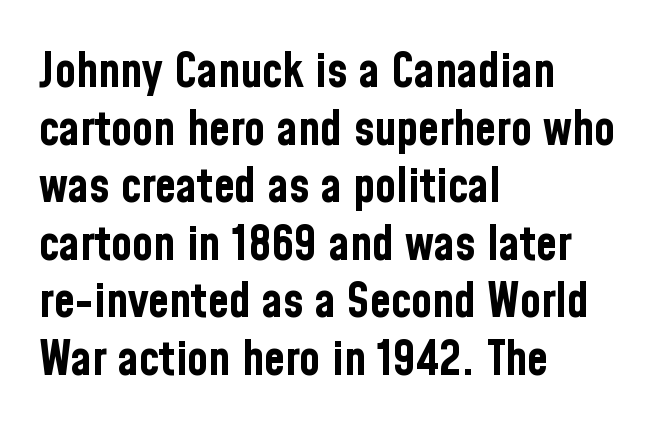
{"serif": "no", "italic": "no", "bold": "yes", "weight": "bold", "width": "condensed", "stroke_contrast": "low", "x_height": "medium", "monospaced": "no", "underline": "no", "align": "left", "line_spacing_ratio": 1.2, "letter_spacing": "normal", "letter_spacing_em": 0.0, "glyph_px": 48}
